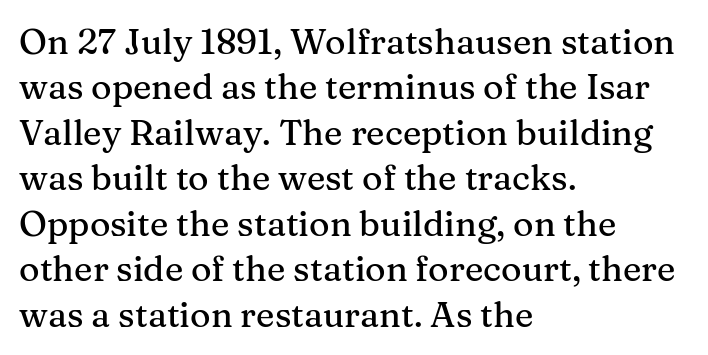
{"serif": "yes", "italic": "no", "width": "normal", "stroke_contrast": "medium", "x_height": "medium", "monospaced": "no", "underline": "no", "align": "left", "line_spacing": "normal", "line_spacing_ratio": 1.3, "letter_spacing": "normal", "letter_spacing_em": 0.0, "glyph_px": 35}
